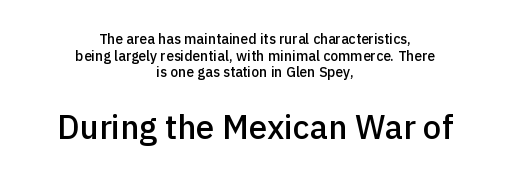
The image shows 33 px semibold sans-serif type, upright; set centered, line spacing 1.19x, normal letter spacing, not underlined; the second (bottom) block is 2.36x larger; a medium x-height.
